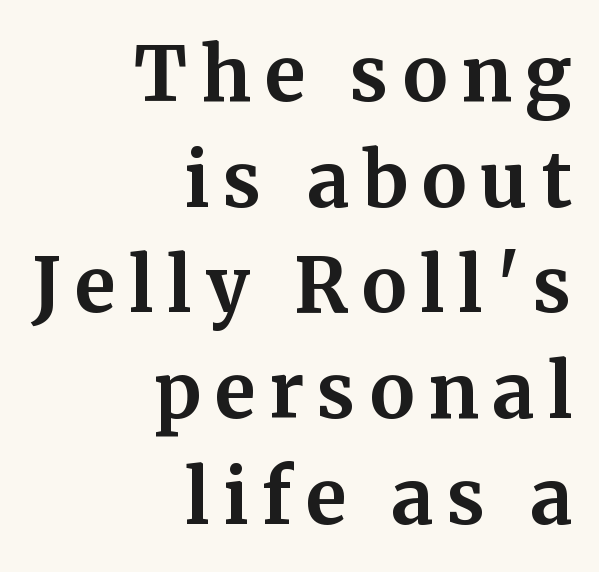
Q: Is the text bold? A: Yes.
Q: Is the text italic (slanted)? A: No, it is upright.
Q: Is the typeface a serif or a sans-serif typeface? A: Serif.
Q: Is the text underlined? A: No.
Q: How is the paragraph aligned? A: Right-aligned.
Q: Is the spacing between lines tight, normal or loose? A: Normal.
Q: Width (condensed, normal, or wide)? A: Normal.
Q: Stroke contrast? A: Medium.
Q: x-height? A: Medium.
Q: Monospaced? A: No.
